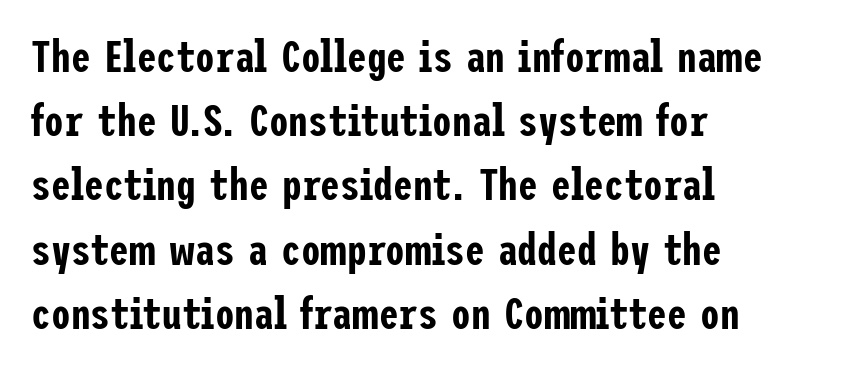
A bare baseline throughout the passage. This sample uses an upright cut, with every glyph sitting square on the baseline. Leading: standard. Observe the absence of serifs on each vertical stroke in this sample. The letterforms sit shoulder to shoulder at normal distance. The ragged edge is on the right, which tells us the setting is flush left.
